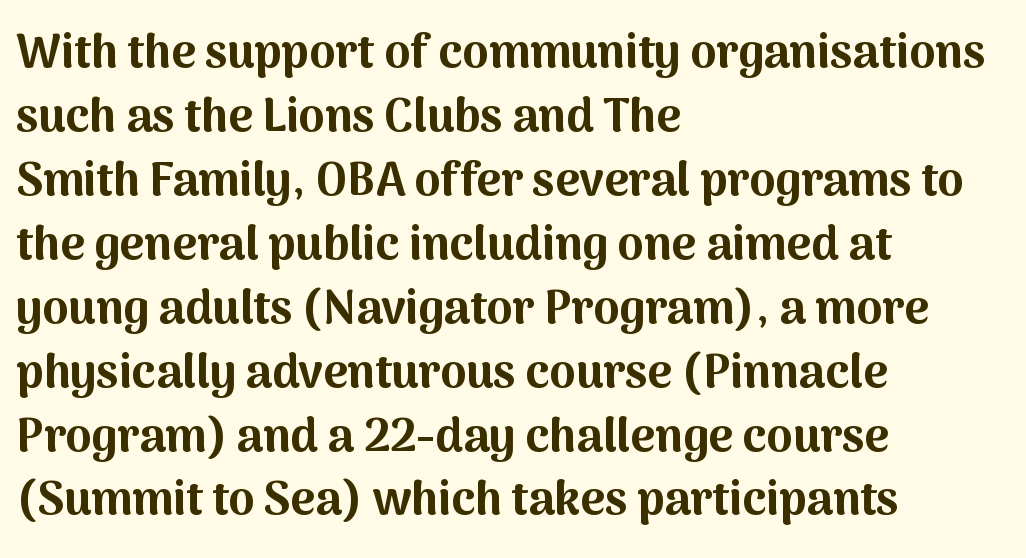
{"serif": "no", "italic": "no", "bold": "yes", "weight": "bold", "width": "normal", "stroke_contrast": "medium", "x_height": "medium", "monospaced": "no", "underline": "no", "align": "left", "line_spacing": "normal", "line_spacing_ratio": 1.36, "letter_spacing": "normal", "letter_spacing_em": 0.0, "glyph_px": 47}
